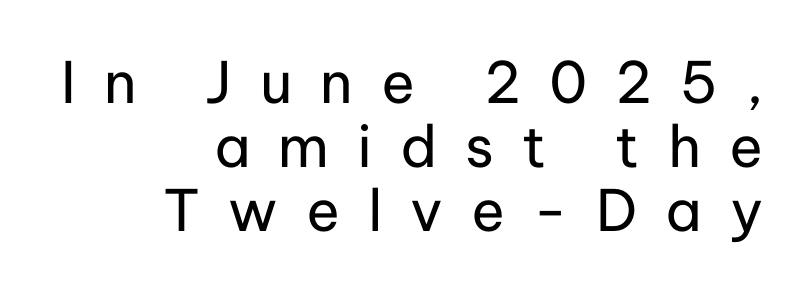
Q: Is the text bold? A: No.
Q: Is the text italic (slanted)? A: No, it is upright.
Q: Is the typeface a serif or a sans-serif typeface? A: Sans-serif.
Q: Is the text underlined? A: No.
Q: How is the paragraph aligned? A: Right-aligned.
Q: Is the spacing between letters normal or unusually wide? A: Unusually wide.
Q: Is the spacing between lines tight, normal or loose? A: Tight.
Q: Width (condensed, normal, or wide)? A: Normal.
Q: Stroke contrast? A: Low.
Q: x-height? A: Medium.
Q: Monospaced? A: No.
